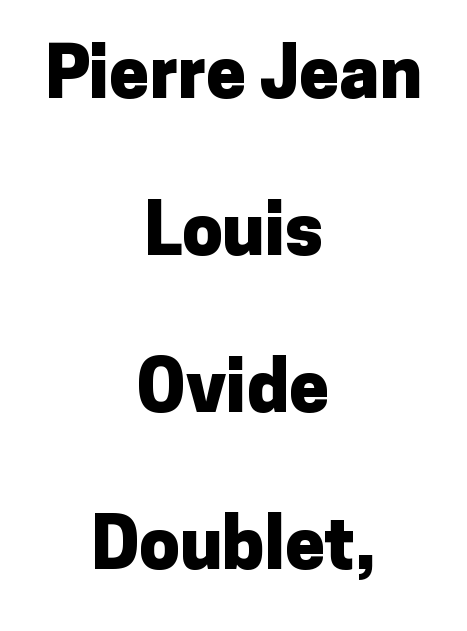
{"serif": "no", "italic": "no", "bold": "yes", "weight": "heavy", "width": "normal", "stroke_contrast": "low", "x_height": "medium", "monospaced": "no", "underline": "no", "align": "center", "line_spacing": "loose", "line_spacing_ratio": 2.18, "letter_spacing": "normal", "letter_spacing_em": 0.0, "glyph_px": 72}
